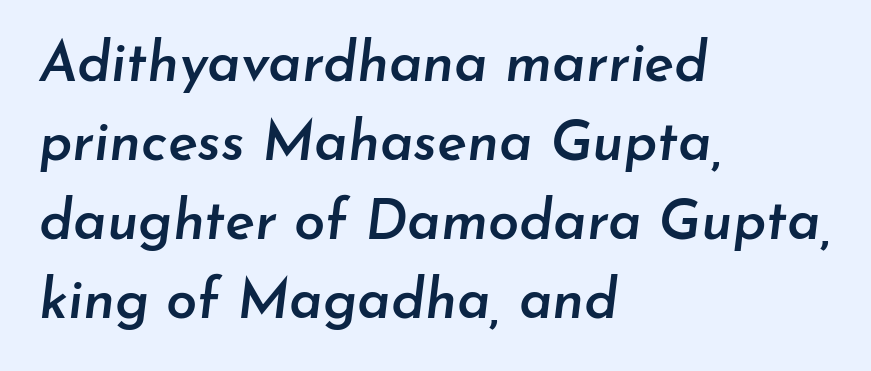
No extra tracking has been applied to these lines. Plain, unruled lines of type. Looks like regular typesetting: each glyph gets only the width it needs. The space between consecutive lines is moderate. The passage shown leans; its letterforms are oblique.
